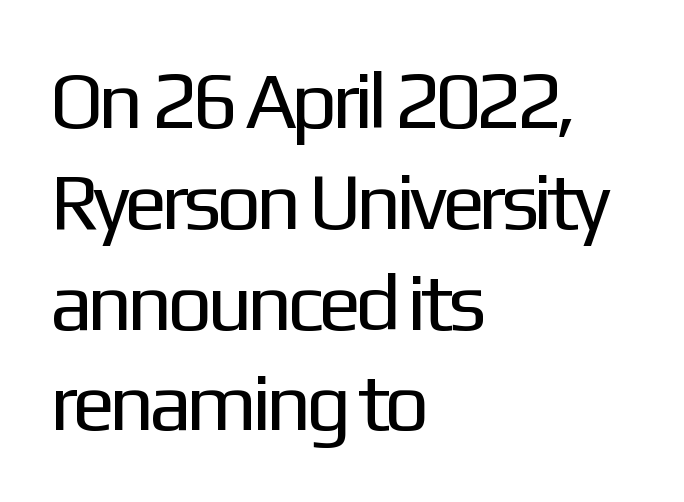
Q: Is the text bold? A: No.
Q: Is the text italic (slanted)? A: No, it is upright.
Q: Is the typeface a serif or a sans-serif typeface? A: Sans-serif.
Q: Is the text underlined? A: No.
Q: How is the paragraph aligned? A: Left-aligned.
Q: Is the spacing between letters normal or unusually wide? A: Normal.
Q: Is the spacing between lines tight, normal or loose? A: Normal.
Q: Width (condensed, normal, or wide)? A: Normal.
Q: Stroke contrast? A: Low.
Q: x-height? A: Medium.
Q: Monospaced? A: No.
